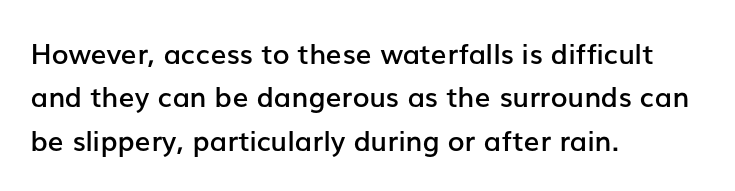
Q: Is the text bold? A: Semi-bold.
Q: Is the text italic (slanted)? A: No, it is upright.
Q: Is the typeface a serif or a sans-serif typeface? A: Sans-serif.
Q: Is the text underlined? A: No.
Q: How is the paragraph aligned? A: Left-aligned.
Q: Is the spacing between letters normal or unusually wide? A: Normal.
Q: Is the spacing between lines tight, normal or loose? A: Normal.
Q: Width (condensed, normal, or wide)? A: Normal.
Q: Stroke contrast? A: Low.
Q: x-height? A: Medium.
Q: Monospaced? A: No.
